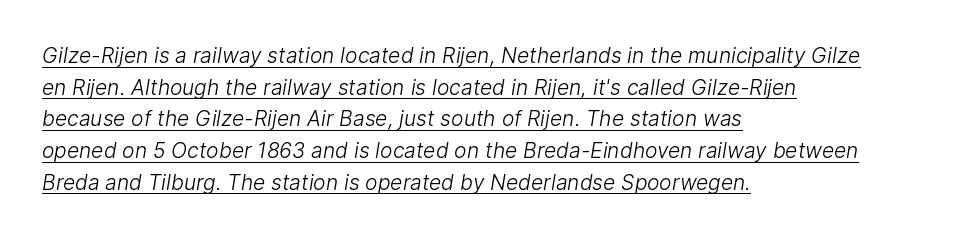
Compared with a centered layout, this one pins lines to the left instead. The line-height multiplier appears to be the usual default. The rendered words wear a rule along their underside. Vertical stems look standard width or narrower in stroke.
